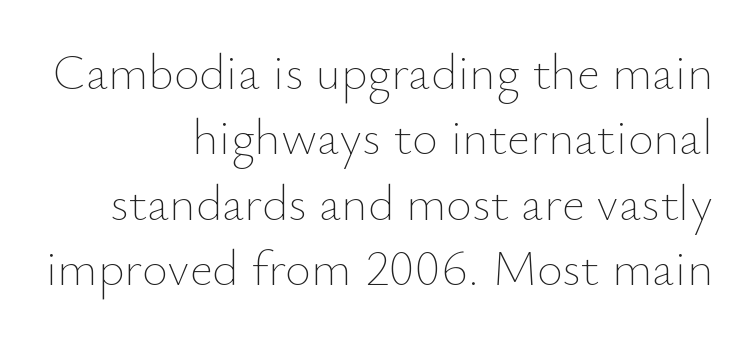
The image shows 50 px thin type, upright; set right-aligned, normal line spacing (1.31x), normal letter spacing, not underlined; low stroke contrast and a small x-height.
